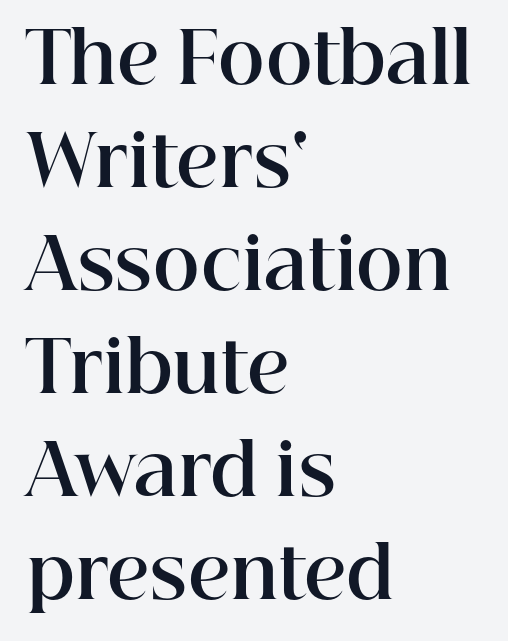
Q: Is the text bold? A: Yes.
Q: Is the text italic (slanted)? A: No, it is upright.
Q: Is the typeface a serif or a sans-serif typeface? A: Serif.
Q: Is the text underlined? A: No.
Q: How is the paragraph aligned? A: Left-aligned.
Q: Is the spacing between letters normal or unusually wide? A: Normal.
Q: Is the spacing between lines tight, normal or loose? A: Normal.
Q: Width (condensed, normal, or wide)? A: Normal.
Q: Stroke contrast? A: High.
Q: x-height? A: Medium.
Q: Monospaced? A: No.
